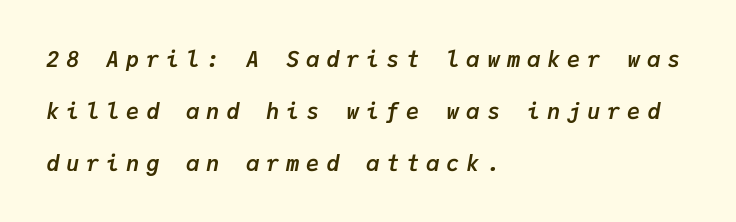
Only glyphs here, with clear space below each row. The passage shown stacks its lines with a broad gap. These lines carry a lot of weight — the face is fully bold. Teacher's note: observe the even left margin — that is flush-left alignment. The specimen reads as italic at a glance. Honestly, the letter spacing is so wide it's the main thing you notice.
